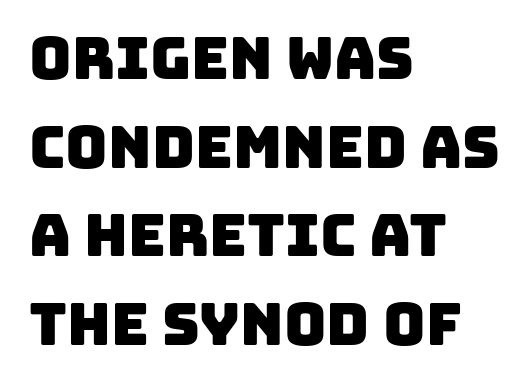
{"serif": "no", "width": "normal", "stroke_contrast": "low", "x_height": "large", "monospaced": "no", "underline": "no", "align": "left", "line_spacing": "normal", "line_spacing_ratio": 1.53, "letter_spacing": "normal", "letter_spacing_em": 0.0, "glyph_px": 58}
